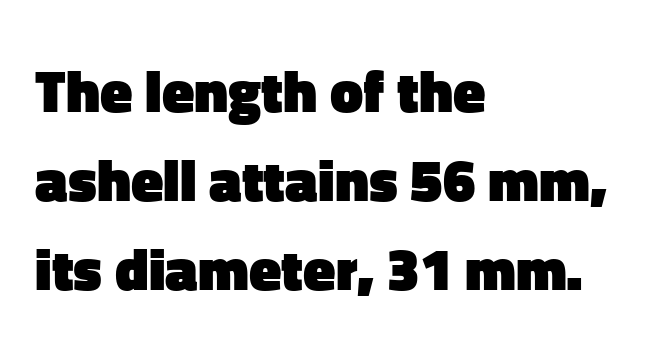
The image shows 59 px heavy sans-serif type, upright; set left-aligned, normal line spacing (1.51x), normal letter spacing, not underlined; low stroke contrast and a medium x-height.
